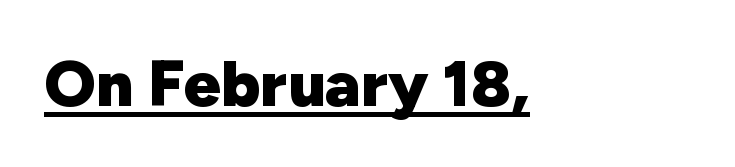
{"serif": "no", "italic": "no", "bold": "yes", "weight": "heavy", "width": "normal", "stroke_contrast": "low", "x_height": "medium", "monospaced": "no", "underline": "yes", "letter_spacing": "normal", "letter_spacing_em": 0.0, "glyph_px": 65}
